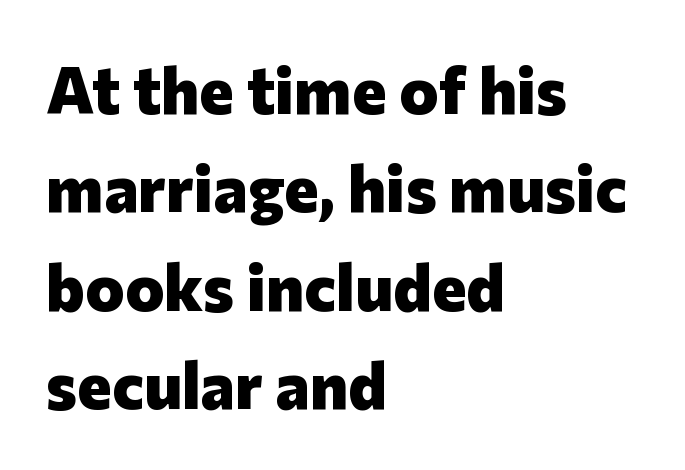
Default kerning and tracking; the words read as compact shapes. The line-height multiplier appears to be the usual default. Check the space under the baseline: it is left empty. Regarding serifs, this sample does without them.
